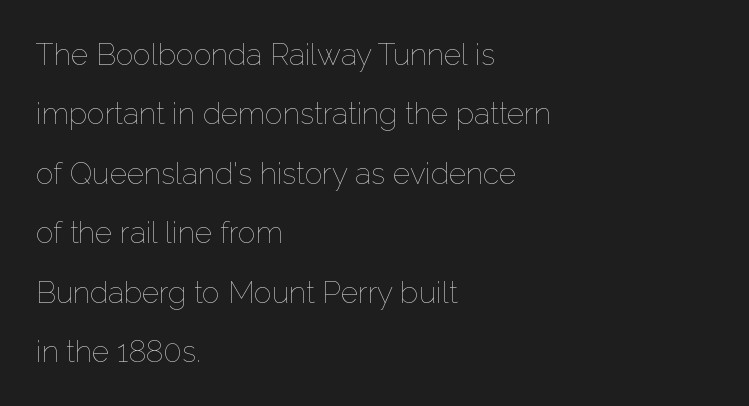
{"italic": "no", "bold": "no", "weight": "thin", "width": "normal", "stroke_contrast": "low", "x_height": "medium", "monospaced": "no", "underline": "no", "align": "left", "line_spacing": "loose", "line_spacing_ratio": 1.98, "letter_spacing": "normal", "letter_spacing_em": 0.0, "glyph_px": 30}
